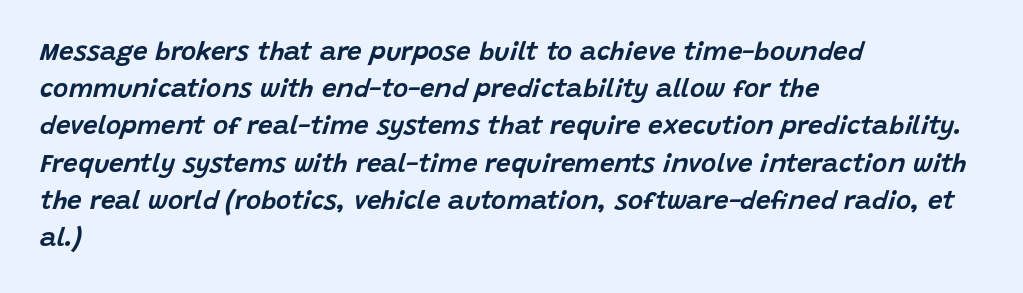
{"italic": "yes", "lean": "right", "slant_degrees": 15, "underline": "no", "align": "left", "line_spacing": "normal", "line_spacing_ratio": 1.43, "letter_spacing": "normal", "letter_spacing_em": 0.0, "glyph_px": 26}
